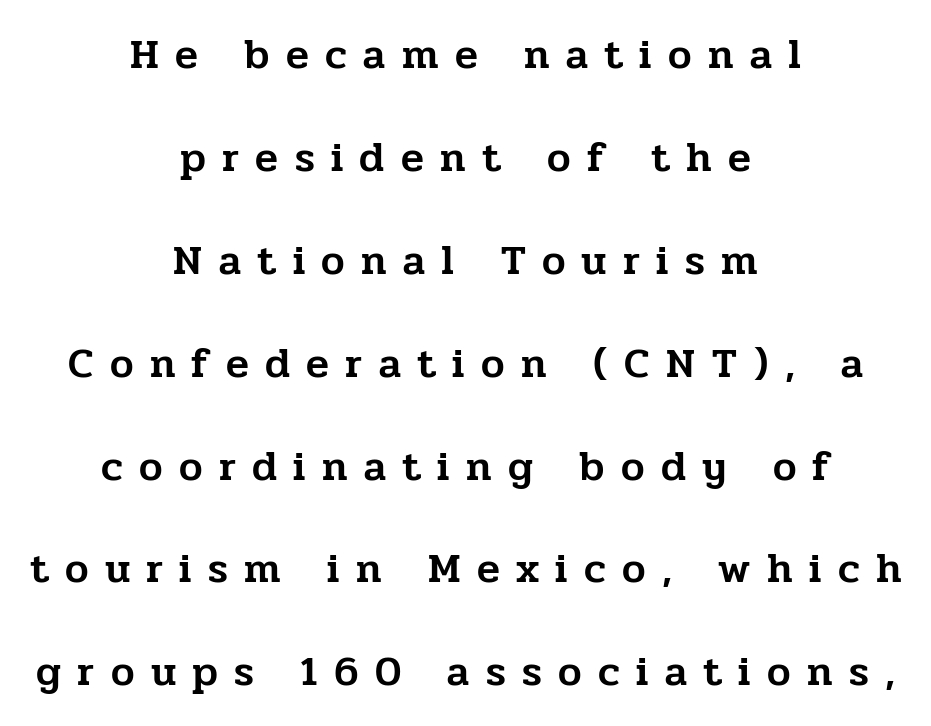
The image shows 42 px serif type, upright; set centered, loose line spacing (2.45x), unusually wide letter spacing (+0.39 em), not underlined; low stroke contrast and a medium x-height.
